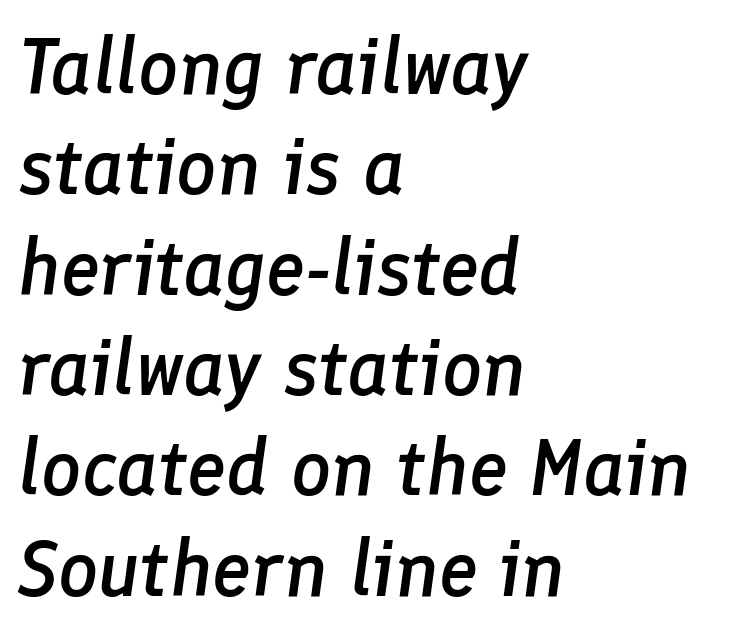
The passage shown stacks its lines at a standard gap. The specimen omits any rule beneath the text block's lines. The glyphs look as if they've been sheared to an angle. The rendering uses natural spacing where letterforms have individual widths. The rag falls on the right side of this text block.
